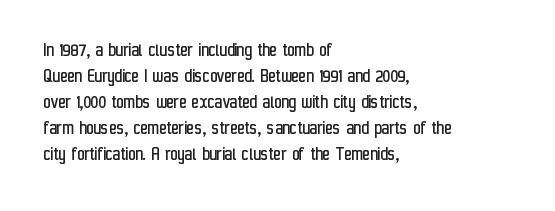
Q: Is the text bold? A: No.
Q: Is the text italic (slanted)? A: No, it is upright.
Q: Is the text underlined? A: No.
Q: How is the paragraph aligned? A: Left-aligned.
Q: Is the spacing between letters normal or unusually wide? A: Normal.
Q: Is the spacing between lines tight, normal or loose? A: Normal.
